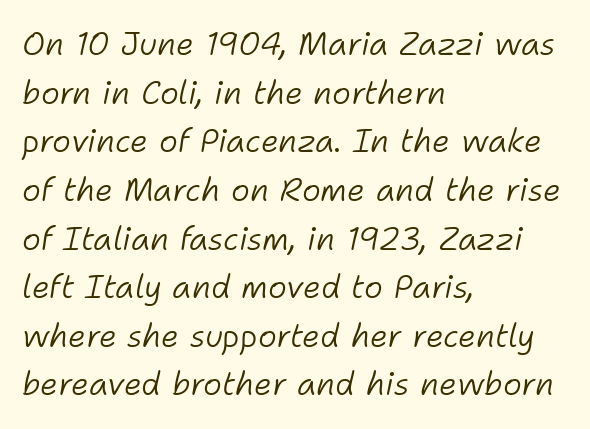
Q: Is the text bold? A: No.
Q: Is the text italic (slanted)? A: Yes, it leans right by about 11 degrees.
Q: Is the text underlined? A: No.
Q: How is the paragraph aligned? A: Left-aligned.
Q: Is the spacing between letters normal or unusually wide? A: Normal.
Q: Is the spacing between lines tight, normal or loose? A: Normal.
Q: Width (condensed, normal, or wide)? A: Normal.
Q: Stroke contrast? A: Low.
Q: x-height? A: Medium.
Q: Monospaced? A: No.
